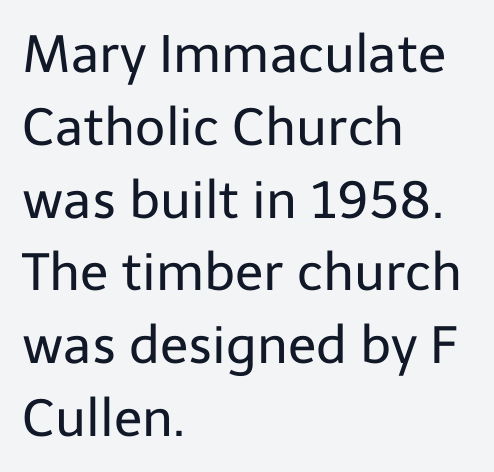
Q: Is the text bold? A: No.
Q: Is the text italic (slanted)? A: No, it is upright.
Q: Is the typeface a serif or a sans-serif typeface? A: Sans-serif.
Q: Is the text underlined? A: No.
Q: How is the paragraph aligned? A: Left-aligned.
Q: Is the spacing between letters normal or unusually wide? A: Normal.
Q: Is the spacing between lines tight, normal or loose? A: Normal.
Q: Width (condensed, normal, or wide)? A: Normal.
Q: Stroke contrast? A: Low.
Q: x-height? A: Medium.
Q: Monospaced? A: No.
